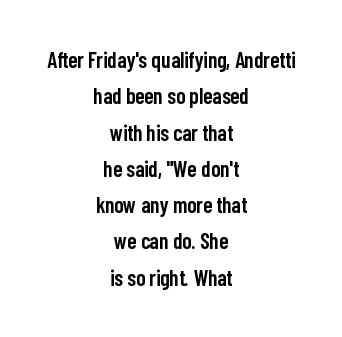
The image shows 22 px text type, upright; set centered, normal line spacing (1.65x), normal letter spacing, not underlined.
